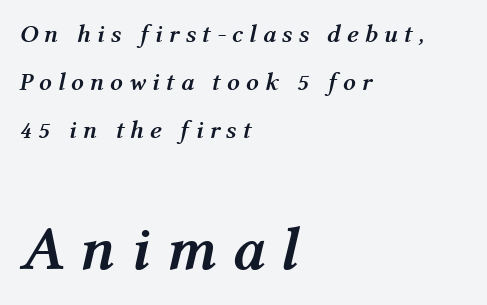
Q: Is the text bold? A: Yes.
Q: Is the text italic (slanted)? A: Yes, it leans right by about 12 degrees.
Q: Is the text underlined? A: No.
Q: How is the paragraph aligned? A: Left-aligned.
Q: Is the spacing between letters normal or unusually wide? A: Unusually wide.
Q: Is the spacing between lines tight, normal or loose? A: Loose.
Q: Which block of text is set in a larger size, the first (top) or the second (bottom)? A: The second (bottom) one.
Q: Width (condensed, normal, or wide)? A: Normal.
Q: Stroke contrast? A: Medium.
Q: x-height? A: Medium.
Q: Monospaced? A: No.
